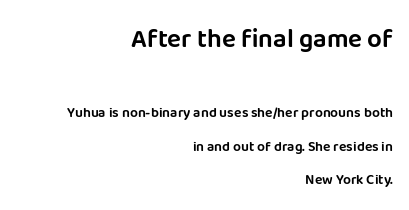
{"italic": "no", "underline": "no", "align": "right", "line_spacing": "loose", "line_spacing_ratio": 2.42, "letter_spacing": "normal", "letter_spacing_em": 0.0, "larger_block": "first", "size_ratio": 1.86, "glyph_px": 26}
